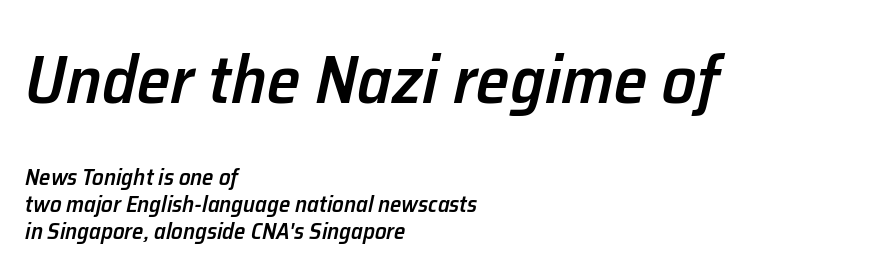
In terms of letterspacing, this is plain default setting. Underlining? Definitely not there. Heft: intermediate — a semibold. Block one is the big one; block two sits smaller underneath. Compared with a centered layout, this one pins lines to the left instead.
